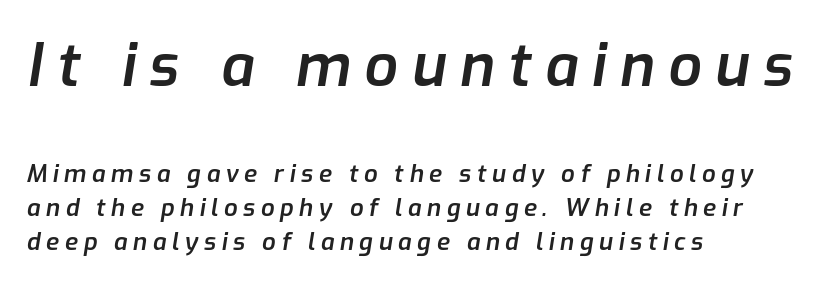
Q: Is the text bold? A: Semi-bold.
Q: Is the text italic (slanted)? A: Yes, it leans right by about 9 degrees.
Q: Is the text underlined? A: No.
Q: How is the paragraph aligned? A: Left-aligned.
Q: Is the spacing between letters normal or unusually wide? A: Unusually wide.
Q: Is the spacing between lines tight, normal or loose? A: Normal.
Q: Which block of text is set in a larger size, the first (top) or the second (bottom)? A: The first (top) one.
Q: Width (condensed, normal, or wide)? A: Normal.
Q: Stroke contrast? A: Low.
Q: x-height? A: Medium.
Q: Monospaced? A: No.
